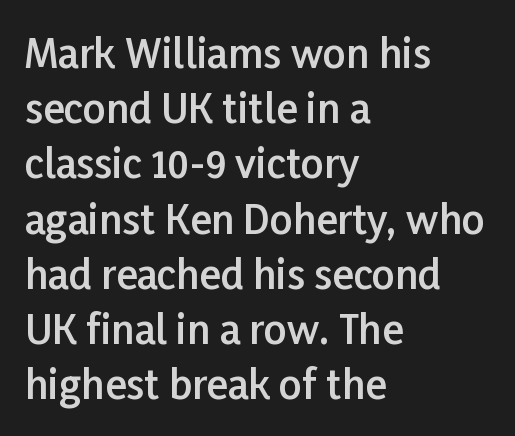
{"serif": "no", "italic": "no", "bold": "semi", "weight": "semibold", "width": "normal", "stroke_contrast": "low", "x_height": "medium", "monospaced": "no", "underline": "no", "align": "left", "line_spacing": "normal", "line_spacing_ratio": 1.38, "letter_spacing": "normal", "letter_spacing_em": 0.0, "glyph_px": 40}
